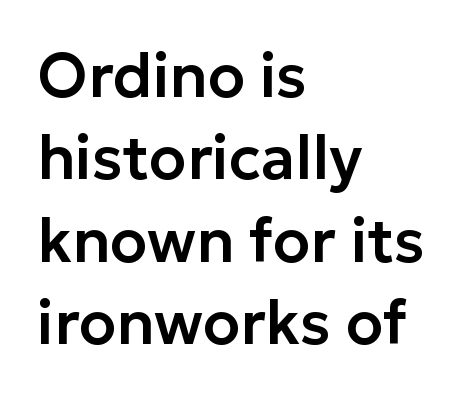
Q: Is the text italic (slanted)? A: No, it is upright.
Q: Is the typeface a serif or a sans-serif typeface? A: Sans-serif.
Q: Is the text underlined? A: No.
Q: How is the paragraph aligned? A: Left-aligned.
Q: Is the spacing between letters normal or unusually wide? A: Normal.
Q: Is the spacing between lines tight, normal or loose? A: Normal.
Q: Width (condensed, normal, or wide)? A: Normal.
Q: Stroke contrast? A: Low.
Q: x-height? A: Medium.
Q: Monospaced? A: No.
